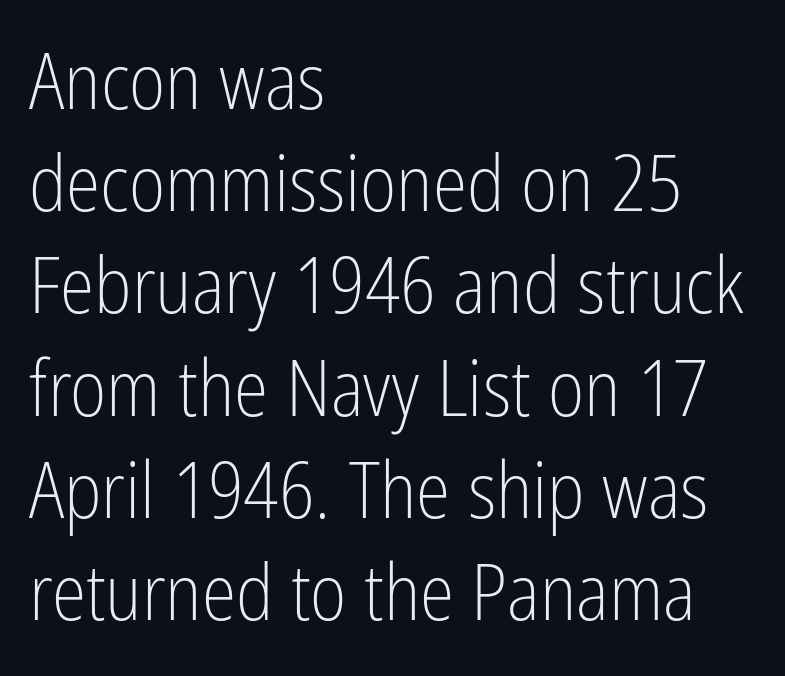
The space beneath each line is pristine and unruled. What's the leading like? Ordinary, nothing unusual. Words appear dense and cohesive because spacing is normal. A light-to-regular cut is what we see here. Reading down the block, your eye returns to a fixed left position each line.
